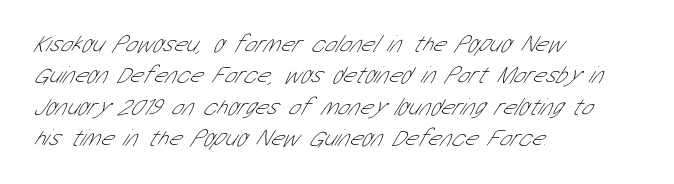
The space between consecutive lines is moderate. Letters have the restrained weight of plain body copy at most. Caption: multi-line text, flush left, ragged right. You could call the tracking neutral — neither tight nor loose. The space directly below the letters is spotless.
